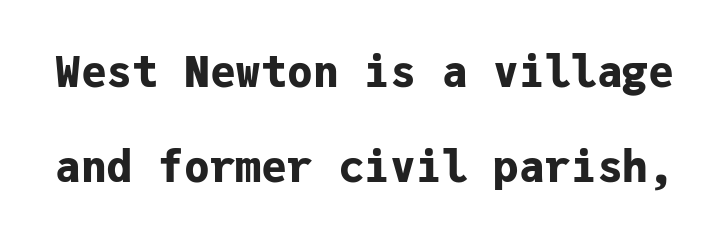
The image shows 43 px bold sans-serif type, upright, monospaced; set loose line spacing (2.22x), normal letter spacing, not underlined; low stroke contrast and a medium x-height.
